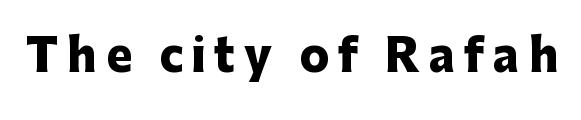
{"serif": "no", "italic": "no", "bold": "yes", "weight": "heavy", "width": "normal", "stroke_contrast": "low", "x_height": "medium", "monospaced": "no", "underline": "no", "letter_spacing": "wide", "letter_spacing_em": 0.2, "glyph_px": 44}
